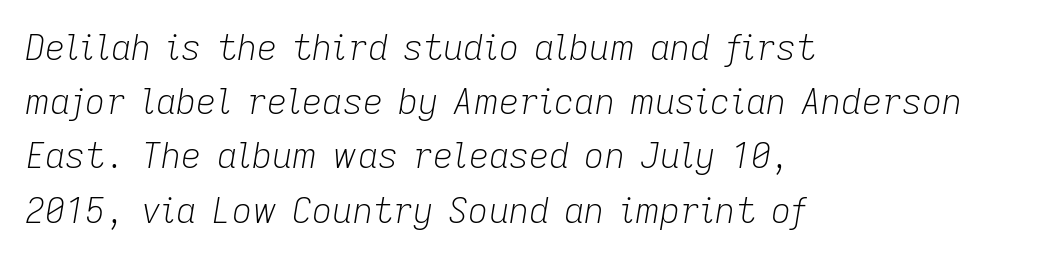
Baseline-to-baseline distance is the conventional proportion of letter height. Note the varied advance widths — an 'i' is clearly narrower than an 'm'. The rendering keeps characters at their native spacing. A quiet, ordinary-to-light weight characterises the typeface. Notice how the stems are inclined rather than vertical — that's the hallmark of italics. The string is rendered with underlining switched off.
